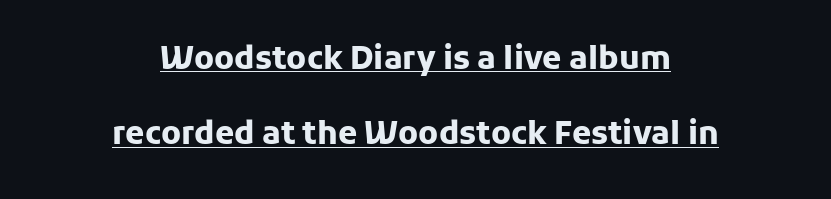
The image shows 31 px heavy sans-serif type, upright; set centered, loose line spacing (2.43x), normal letter spacing, underlined; low stroke contrast and a medium x-height.
